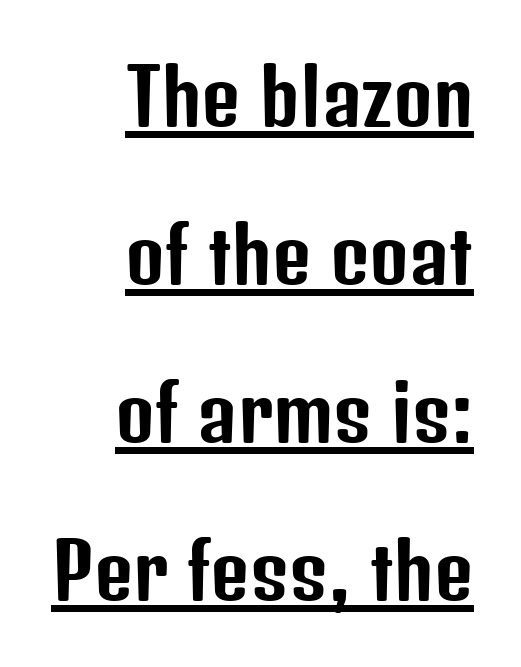
{"serif": "no", "italic": "no", "width": "condensed", "stroke_contrast": "low", "x_height": "medium", "monospaced": "no", "underline": "yes", "align": "right", "line_spacing": "loose", "line_spacing_ratio": 2.08, "letter_spacing": "normal", "letter_spacing_em": 0.0, "glyph_px": 76}
